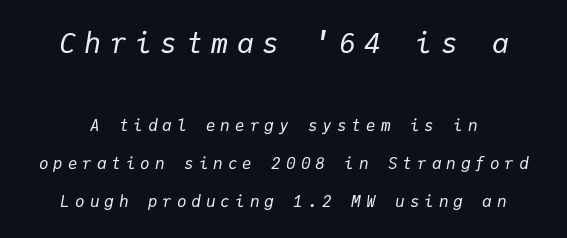
The image shows 28 px regular-weight type, italic (leaning right), monospaced; set loose line spacing (2.38x), unusually wide letter spacing (+0.31 em), not underlined; the first (top) block is 1.75x larger; low stroke contrast and a medium x-height.
